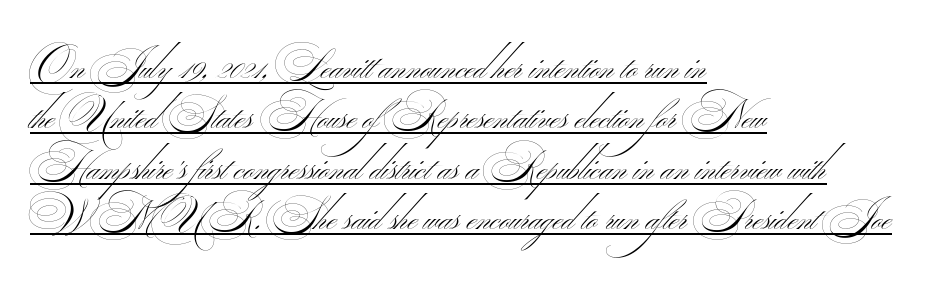
{"serif": "no", "bold": "no", "weight": "thin", "width": "wide", "stroke_contrast": "medium", "monospaced": "no", "underline": "yes", "align": "left", "line_spacing_ratio": 1.2, "letter_spacing": "normal", "letter_spacing_em": 0.0, "glyph_px": 42}
